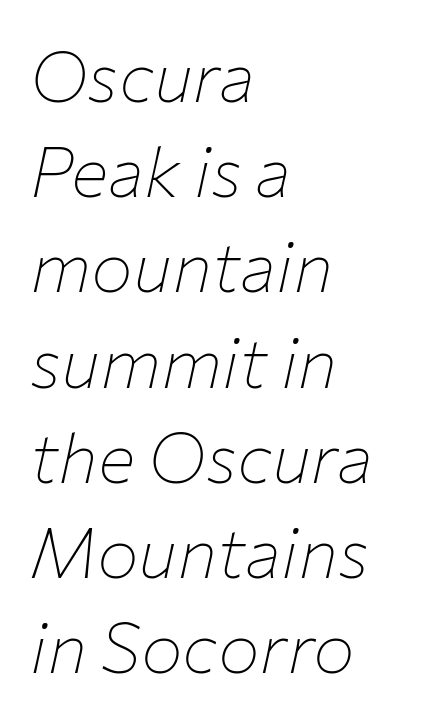
The image shows 70 px thin type, italic (leaning right); set left-aligned, normal line spacing (1.36x), normal letter spacing, not underlined; low stroke contrast and a medium x-height.
